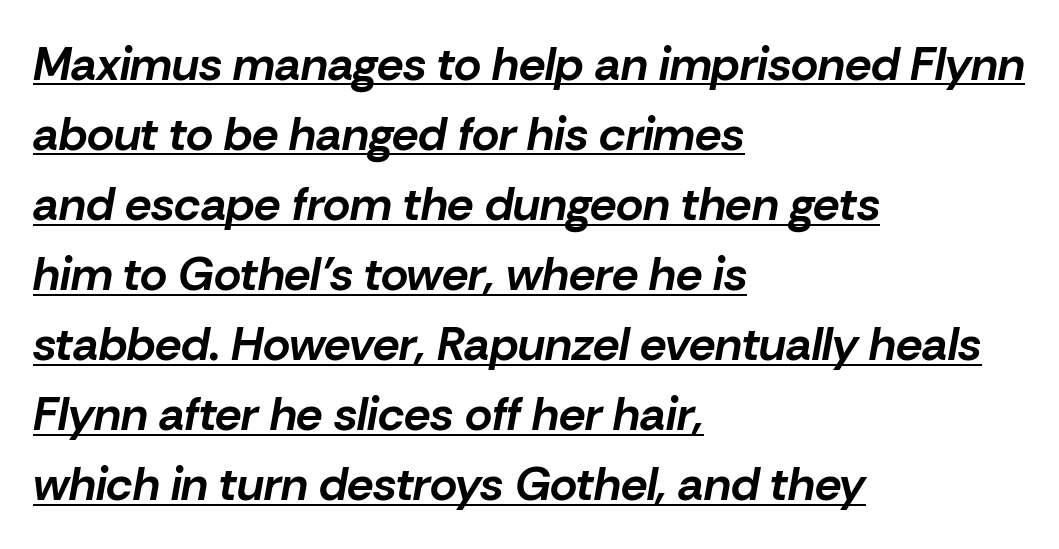
{"italic": "yes", "lean": "right", "slant_degrees": 10, "bold": "yes", "weight": "bold", "width": "normal", "stroke_contrast": "low", "x_height": "medium", "monospaced": "no", "underline": "yes", "align": "left", "line_spacing": "normal", "line_spacing_ratio": 1.49, "letter_spacing": "normal", "letter_spacing_em": 0.0, "glyph_px": 47}
